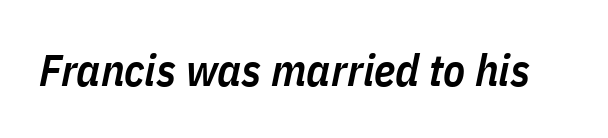
{"italic": "yes", "lean": "right", "slant_degrees": 11, "bold": "semi", "weight": "semibold", "width": "condensed", "stroke_contrast": "low", "x_height": "medium", "monospaced": "no", "underline": "no", "letter_spacing": "normal", "letter_spacing_em": 0.0, "glyph_px": 45}
